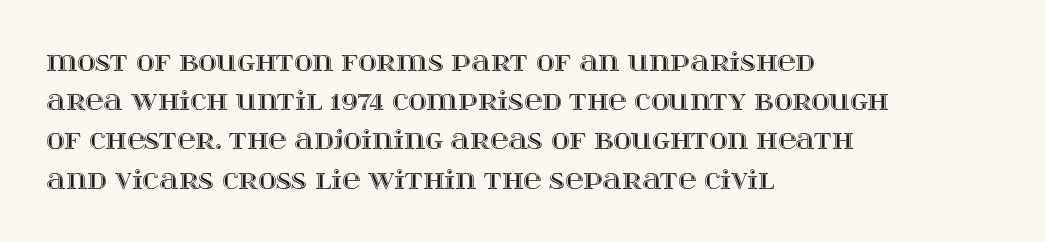
The foot of each line stays bare and open. Upright lettering throughout. Characters follow at the spacing the type designer built in. Line spacing here is normal.
